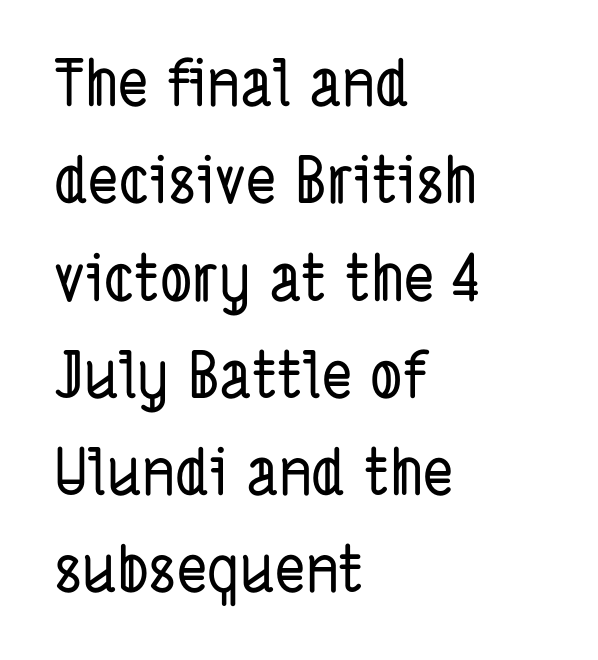
Q: Is the typeface a serif or a sans-serif typeface? A: Sans-serif.
Q: Is the text underlined? A: No.
Q: How is the paragraph aligned? A: Left-aligned.
Q: Is the spacing between letters normal or unusually wide? A: Normal.
Q: Is the spacing between lines tight, normal or loose? A: Normal.
Q: Width (condensed, normal, or wide)? A: Condensed.
Q: Stroke contrast? A: Low.
Q: x-height? A: Medium.
Q: Monospaced? A: No.
